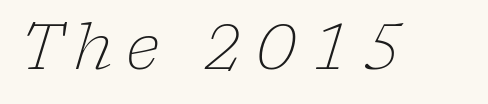
Quick note: underline off. Varying glyph widths throughout — classic text-font behaviour. Students, note that the glyphs here are deliberately spaced far apart. Regarding serifs, this sample has them.
